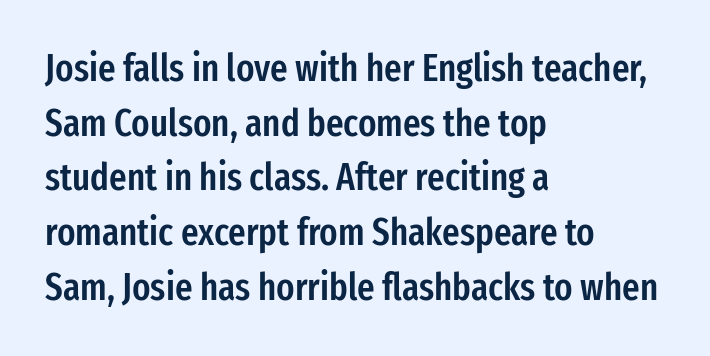
Q: Is the text bold? A: Semi-bold.
Q: Is the text italic (slanted)? A: No, it is upright.
Q: Is the typeface a serif or a sans-serif typeface? A: Sans-serif.
Q: Is the text underlined? A: No.
Q: How is the paragraph aligned? A: Left-aligned.
Q: Is the spacing between letters normal or unusually wide? A: Normal.
Q: Is the spacing between lines tight, normal or loose? A: Normal.
Q: Width (condensed, normal, or wide)? A: Condensed.
Q: Stroke contrast? A: Low.
Q: x-height? A: Medium.
Q: Monospaced? A: No.
